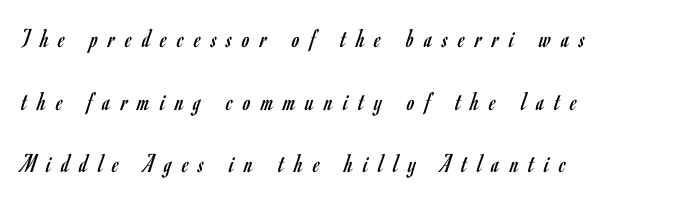
{"bold": "no", "underline": "no", "align": "left", "line_spacing": "loose", "line_spacing_ratio": 2.32, "letter_spacing": "wide", "letter_spacing_em": 0.39, "glyph_px": 27}
